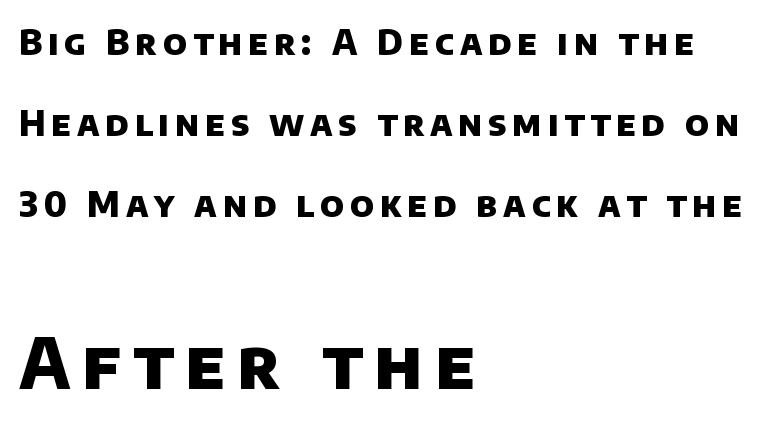
Larger block? The one below; the one above is distinctly smaller. Notice how thick the strokes are: this is what a full bold looks like. A clean baseline with only descenders dipping below it. Rows of type keep a wide berth in the vertical direction. Here the designer chose a conventional face with non-uniform glyph widths.
